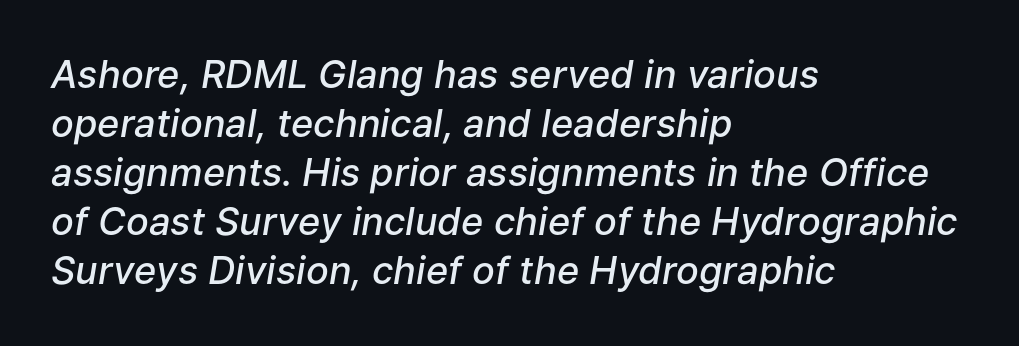
Q: Is the text bold? A: Semi-bold.
Q: Is the text italic (slanted)? A: Yes, it leans right by about 9 degrees.
Q: Is the text underlined? A: No.
Q: How is the paragraph aligned? A: Left-aligned.
Q: Is the spacing between letters normal or unusually wide? A: Normal.
Q: Is the spacing between lines tight, normal or loose? A: Normal.
Q: Width (condensed, normal, or wide)? A: Normal.
Q: Stroke contrast? A: Low.
Q: x-height? A: Medium.
Q: Monospaced? A: No.
